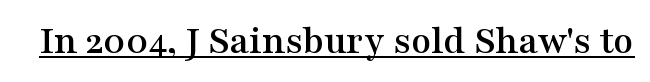
{"serif": "yes", "italic": "no", "width": "wide", "stroke_contrast": "medium", "x_height": "medium", "monospaced": "no", "underline": "yes", "letter_spacing": "normal", "letter_spacing_em": 0.0, "glyph_px": 41}
